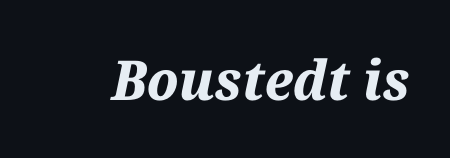
Words appear dense and cohesive because spacing is normal. This sample has the flowing, uneven cadence of proportional lettering. Observe the lean: these are italic letterforms. Just letters on the line, the space beneath them empty. The letters are bold, with thick, heavy strokes.
